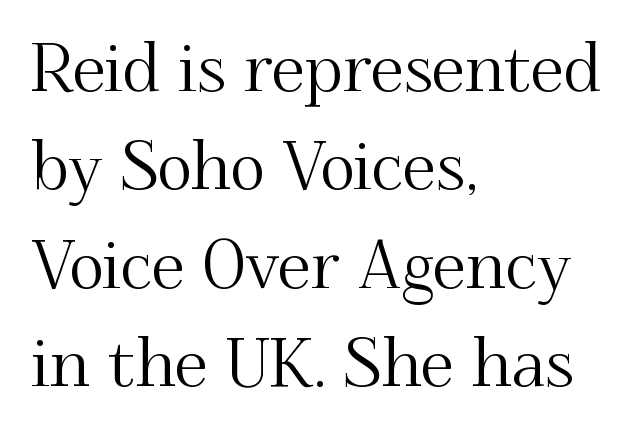
The image shows 67 px serif type, upright; set left-aligned, normal line spacing (1.47x), normal letter spacing, not underlined; medium stroke contrast and a small x-height.
